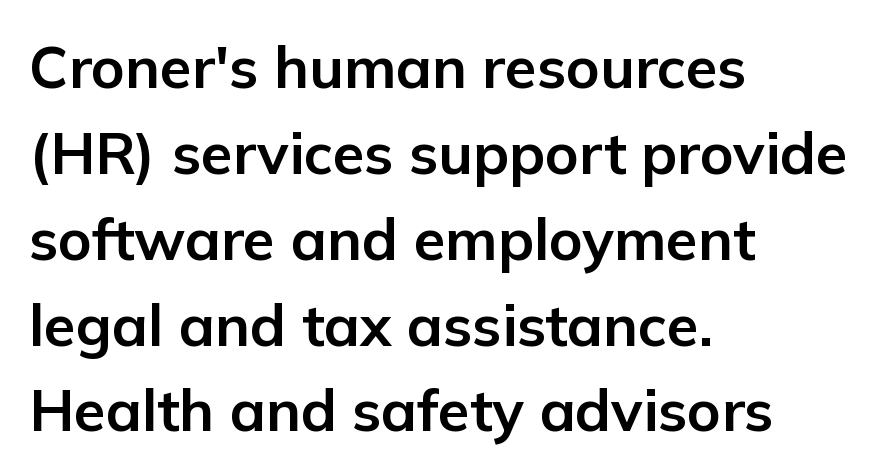
The image shows 58 px bold sans-serif type, upright; set left-aligned, normal line spacing (1.48x), normal letter spacing, not underlined; low stroke contrast and a medium x-height.
